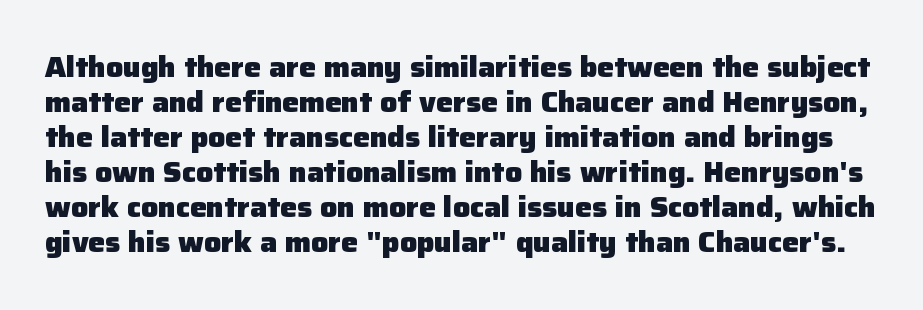
{"serif": "no", "italic": "no", "bold": "yes", "weight": "heavy", "width": "normal", "stroke_contrast": "low", "x_height": "medium", "monospaced": "no", "underline": "no", "line_spacing": "normal", "line_spacing_ratio": 1.25, "letter_spacing": "normal", "letter_spacing_em": 0.0, "glyph_px": 28}
